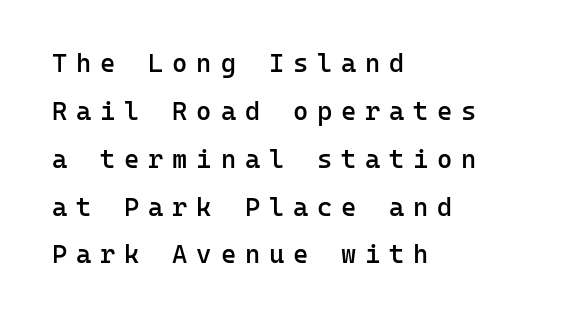
The image shows 26 px text type, upright; set left-aligned, line spacing 1.84x, unusually wide letter spacing (+0.34 em), not underlined.
